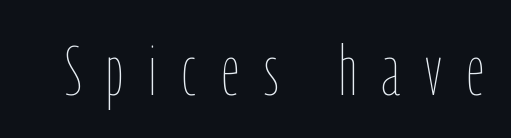
You could not count columns in this text — the font is proportionally spaced. Every character sits straight up, as roman type does. The characters are drawn with everyday or finer stroke widths. Anything drawn beneath the words? Only blank space.
